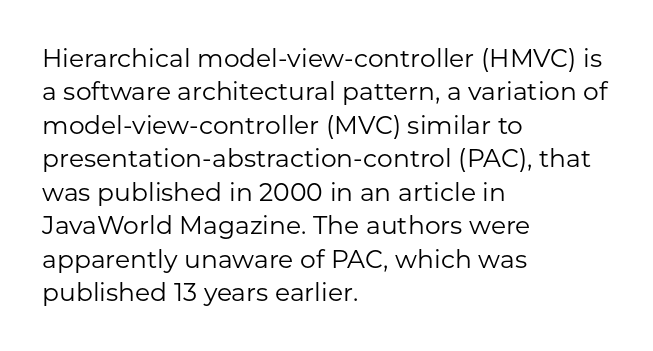
The image shows 25 px text type, upright; set left-aligned, normal line spacing (1.34x), normal letter spacing, not underlined.
